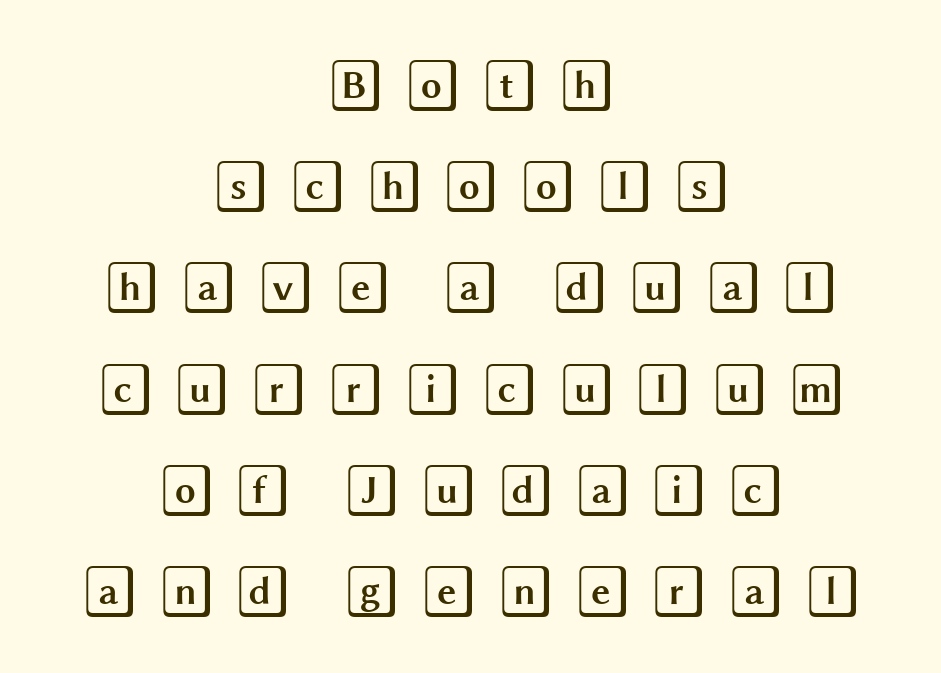
Q: Is the text italic (slanted)? A: No, it is upright.
Q: Is the text underlined? A: No.
Q: How is the paragraph aligned? A: Centered.
Q: Is the spacing between letters normal or unusually wide? A: Unusually wide.
Q: Is the spacing between lines tight, normal or loose? A: Loose.
Q: Width (condensed, normal, or wide)? A: Wide.
Q: x-height? A: Large.
